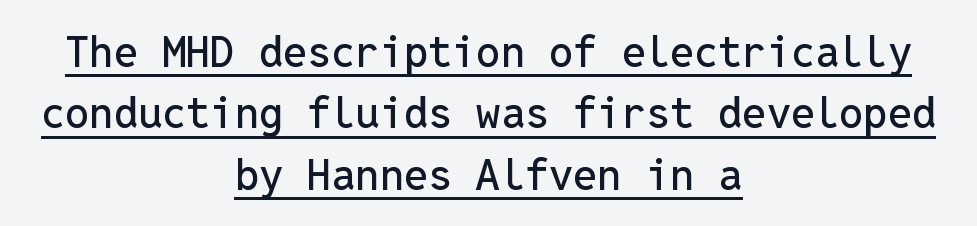
The words here are underlined. Here the designer chose a console-style face with uniform glyph widths. Neither beginnings nor endings align; midpoints do. The rendering keeps characters at their native spacing. The letters stand upright; this is a roman face.
